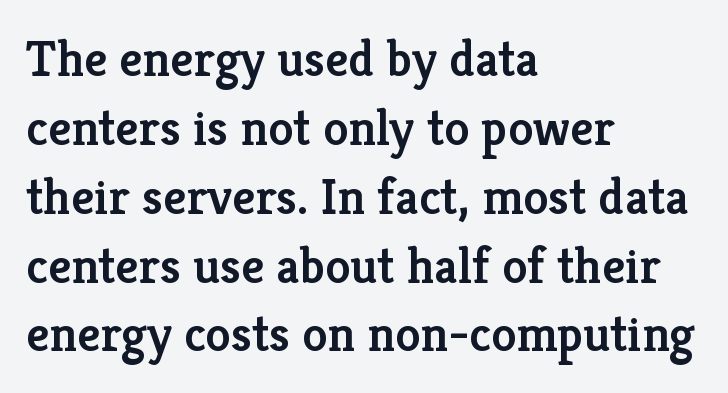
The image shows 51 px semibold serif type, upright; set left-aligned, normal line spacing (1.35x), normal letter spacing, not underlined; low stroke contrast and a medium x-height.
